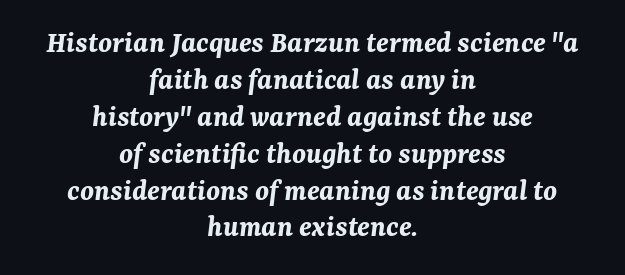
{"italic": "yes", "lean": "right", "slant_degrees": 7, "bold": "yes", "weight": "bold", "width": "normal", "stroke_contrast": "medium", "x_height": "medium", "monospaced": "no", "underline": "no", "align": "center", "line_spacing_ratio": 1.19, "letter_spacing": "normal", "letter_spacing_em": 0.0, "glyph_px": 31}
